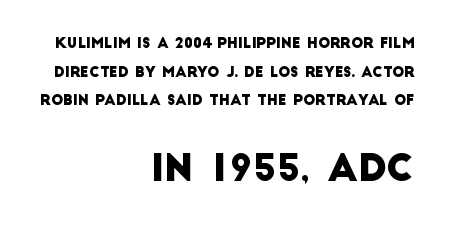
{"serif": "no", "width": "normal", "stroke_contrast": "low", "x_height": "large", "monospaced": "no", "underline": "no", "align": "right", "line_spacing": "loose", "line_spacing_ratio": 2.05, "letter_spacing": "normal", "letter_spacing_em": 0.0, "larger_block": "second", "size_ratio": 2.64, "glyph_px": 37}
